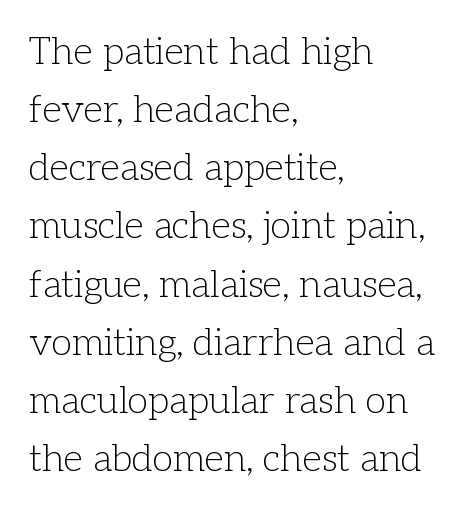
{"serif": "yes", "italic": "no", "bold": "no", "weight": "light", "width": "normal", "stroke_contrast": "low", "x_height": "medium", "monospaced": "no", "underline": "no", "align": "left", "line_spacing": "normal", "line_spacing_ratio": 1.53, "letter_spacing": "normal", "letter_spacing_em": 0.0, "glyph_px": 38}
